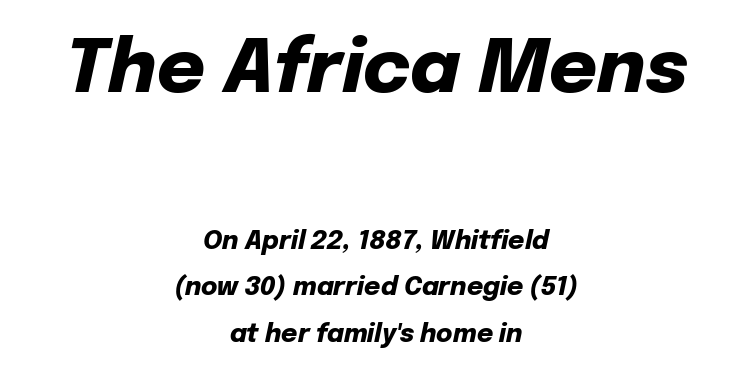
{"italic": "yes", "lean": "right", "slant_degrees": 12, "bold": "yes", "weight": "heavy", "width": "normal", "stroke_contrast": "low", "x_height": "medium", "monospaced": "no", "underline": "no", "align": "center", "line_spacing_ratio": 1.85, "letter_spacing": "normal", "letter_spacing_em": 0.0, "larger_block": "first", "size_ratio": 2.96, "glyph_px": 74}
